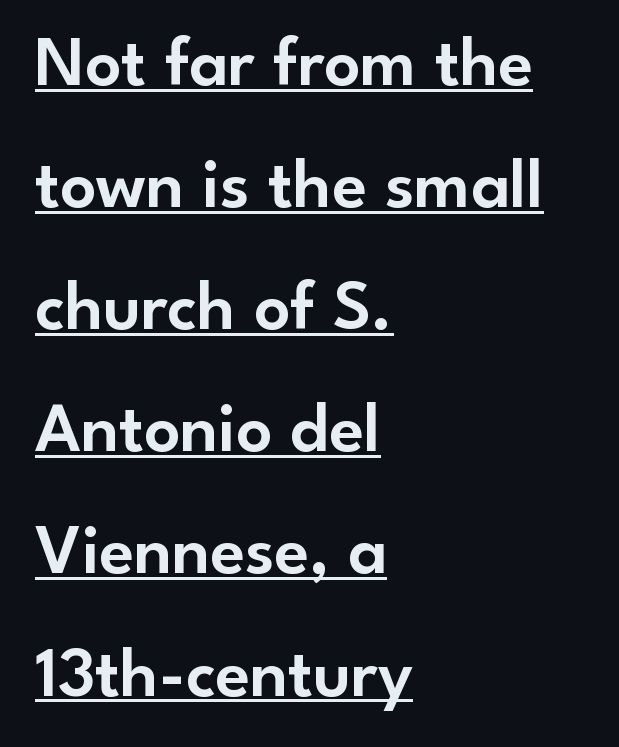
Emphasis is given by a line drawn under the lettering. Short and long lines alike share a common starting point at left. You could not count columns in this text — the font is proportionally spaced. Look at the tracking — it's just the regular setting, nothing added.
